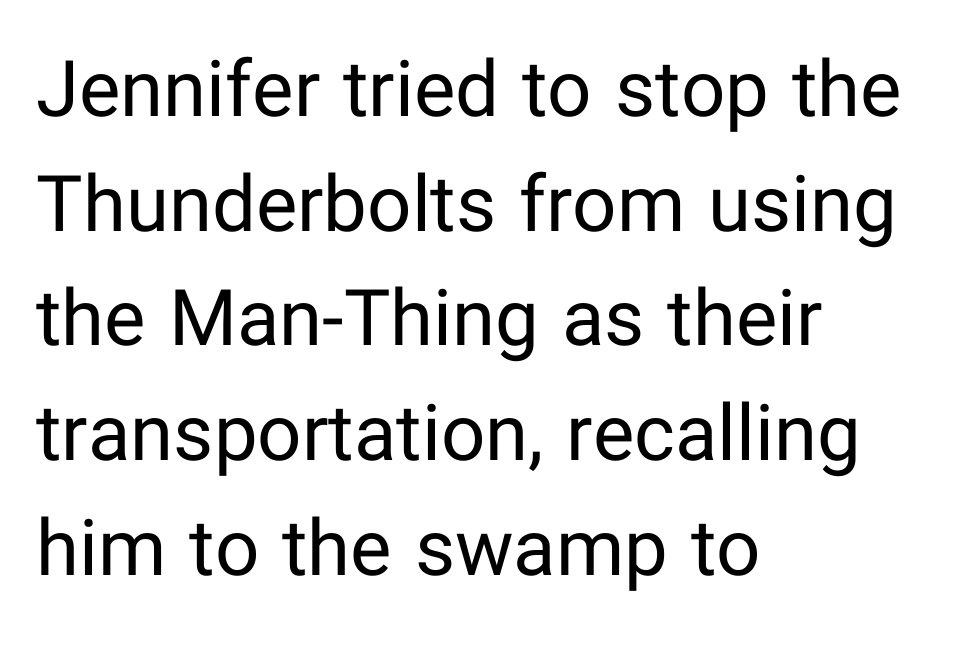
The image shows 78 px regular-weight sans-serif type, upright; set left-aligned, normal line spacing (1.47x), normal letter spacing, not underlined; low stroke contrast and a medium x-height.
